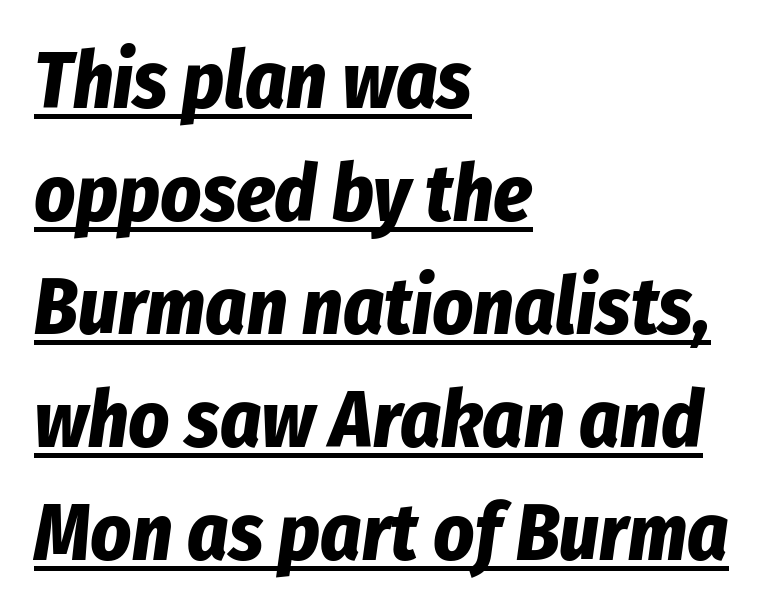
{"italic": "yes", "lean": "right", "slant_degrees": 8, "bold": "yes", "weight": "bold", "width": "condensed", "stroke_contrast": "low", "x_height": "medium", "monospaced": "no", "underline": "yes", "align": "left", "line_spacing": "normal", "line_spacing_ratio": 1.43, "letter_spacing": "normal", "letter_spacing_em": 0.0, "glyph_px": 79}
